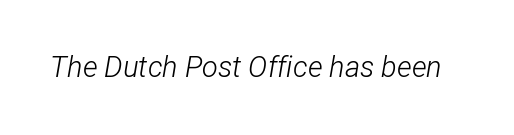
The image shows 29 px light, condensed type, italic (leaning right); set normal letter spacing, not underlined; low stroke contrast and a medium x-height.
